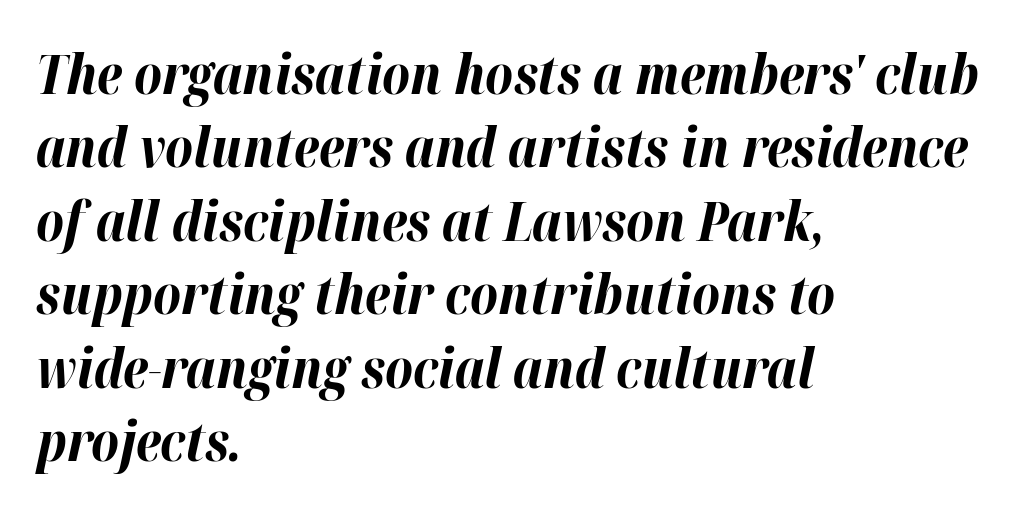
Q: Is the text bold? A: Yes.
Q: Is the text italic (slanted)? A: Yes, it leans right by about 12 degrees.
Q: Is the text underlined? A: No.
Q: How is the paragraph aligned? A: Left-aligned.
Q: Is the spacing between letters normal or unusually wide? A: Normal.
Q: Is the spacing between lines tight, normal or loose? A: Normal.
Q: Width (condensed, normal, or wide)? A: Normal.
Q: Stroke contrast? A: High.
Q: x-height? A: Medium.
Q: Monospaced? A: No.
